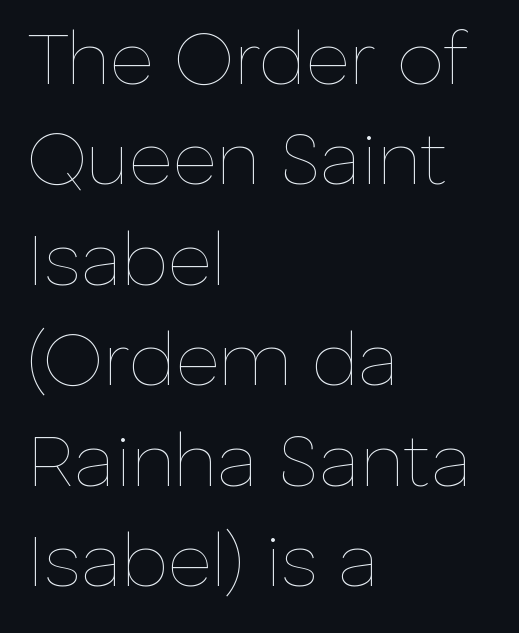
The image shows 75 px thin type, upright; set left-aligned, normal line spacing (1.34x), normal letter spacing, not underlined; low stroke contrast and a medium x-height.
